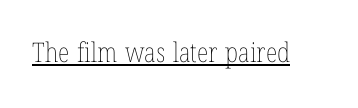
Q: Is the text bold? A: No.
Q: Is the text italic (slanted)? A: No, it is upright.
Q: Is the text underlined? A: Yes.
Q: Is the spacing between letters normal or unusually wide? A: Normal.
